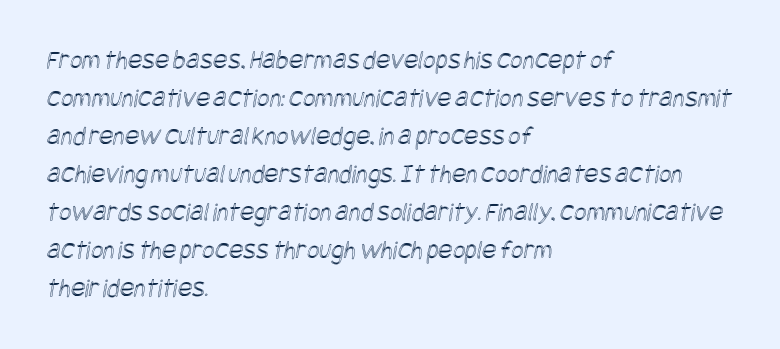
Q: Is the text underlined? A: No.
Q: How is the paragraph aligned? A: Left-aligned.
Q: Is the spacing between letters normal or unusually wide? A: Normal.
Q: Is the spacing between lines tight, normal or loose? A: Normal.
